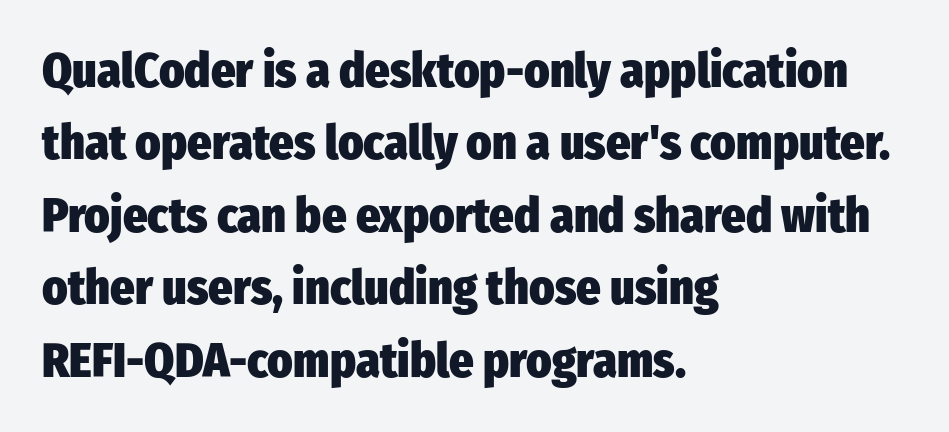
The image shows 48 px heavy, condensed sans-serif type, upright; set left-aligned, normal line spacing (1.51x), normal letter spacing, not underlined; low stroke contrast and a medium x-height.
